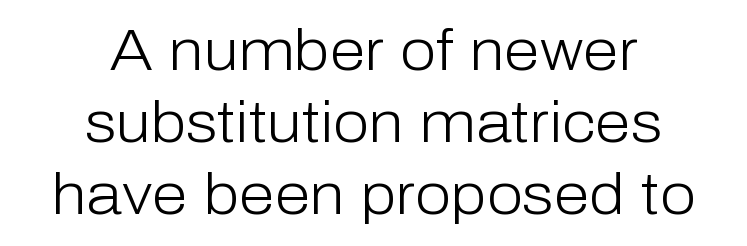
Q: Is the text bold? A: No.
Q: Is the text italic (slanted)? A: No, it is upright.
Q: Is the typeface a serif or a sans-serif typeface? A: Sans-serif.
Q: Is the text underlined? A: No.
Q: How is the paragraph aligned? A: Centered.
Q: Is the spacing between letters normal or unusually wide? A: Normal.
Q: Width (condensed, normal, or wide)? A: Normal.
Q: Stroke contrast? A: Low.
Q: x-height? A: Medium.
Q: Monospaced? A: No.
